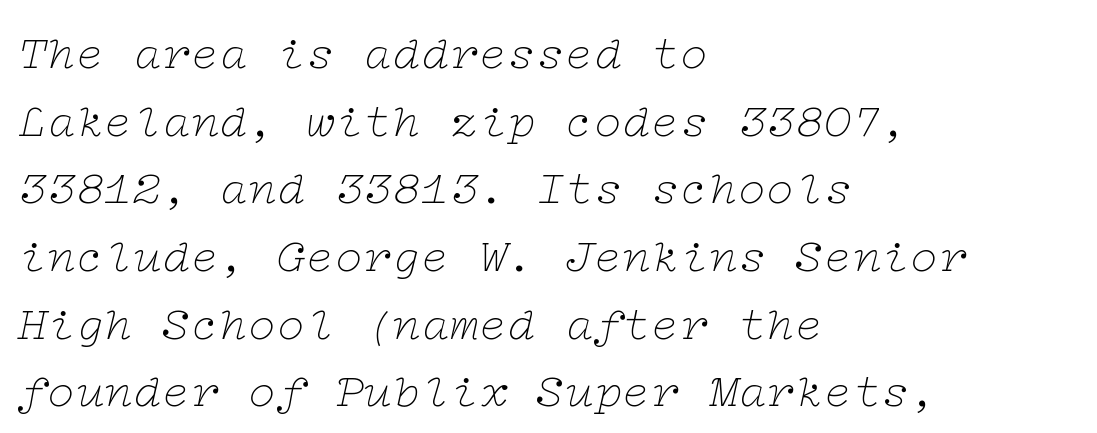
The image shows 48 px thin, wide serif type, italic (leaning right); set left-aligned, normal line spacing (1.41x), normal letter spacing, not underlined; low stroke contrast and a medium x-height.
